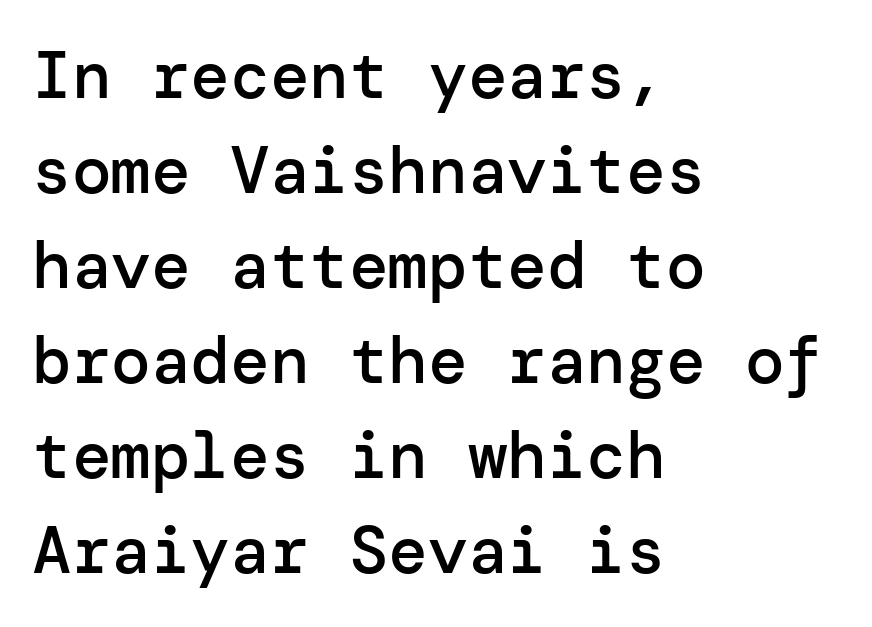
Q: Is the text bold? A: Semi-bold.
Q: Is the text italic (slanted)? A: No, it is upright.
Q: Is the typeface a serif or a sans-serif typeface? A: Sans-serif.
Q: Is the text underlined? A: No.
Q: How is the paragraph aligned? A: Left-aligned.
Q: Is the spacing between letters normal or unusually wide? A: Normal.
Q: Is the spacing between lines tight, normal or loose? A: Normal.
Q: Width (condensed, normal, or wide)? A: Normal.
Q: Stroke contrast? A: Low.
Q: x-height? A: Medium.
